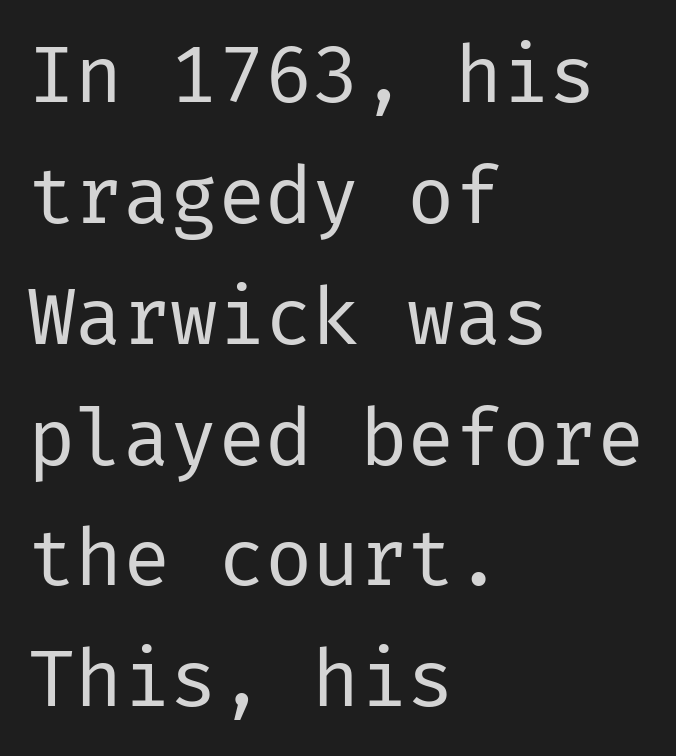
Q: Is the text bold? A: No.
Q: Is the text italic (slanted)? A: No, it is upright.
Q: Is the typeface a serif or a sans-serif typeface? A: Sans-serif.
Q: Is the text underlined? A: No.
Q: How is the paragraph aligned? A: Left-aligned.
Q: Is the spacing between letters normal or unusually wide? A: Normal.
Q: Is the spacing between lines tight, normal or loose? A: Normal.
Q: Width (condensed, normal, or wide)? A: Normal.
Q: Stroke contrast? A: Low.
Q: x-height? A: Medium.
